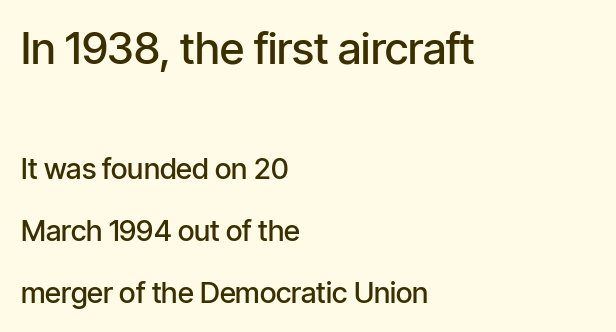
Q: Is the text bold? A: Semi-bold.
Q: Is the text italic (slanted)? A: No, it is upright.
Q: Is the typeface a serif or a sans-serif typeface? A: Sans-serif.
Q: Is the text underlined? A: No.
Q: How is the paragraph aligned? A: Left-aligned.
Q: Is the spacing between letters normal or unusually wide? A: Normal.
Q: Is the spacing between lines tight, normal or loose? A: Loose.
Q: Which block of text is set in a larger size, the first (top) or the second (bottom)? A: The first (top) one.
Q: Width (condensed, normal, or wide)? A: Condensed.
Q: Stroke contrast? A: Low.
Q: x-height? A: Medium.
Q: Monospaced? A: No.
